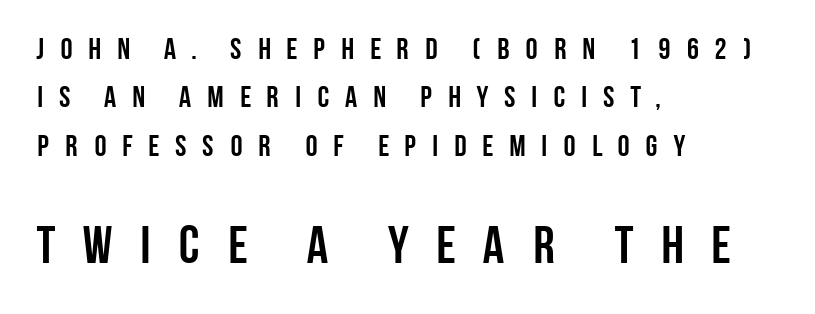
Q: Is the text bold? A: Yes.
Q: Is the text italic (slanted)? A: No, it is upright.
Q: Is the typeface a serif or a sans-serif typeface? A: Sans-serif.
Q: Is the text underlined? A: No.
Q: How is the paragraph aligned? A: Left-aligned.
Q: Is the spacing between letters normal or unusually wide? A: Unusually wide.
Q: Is the spacing between lines tight, normal or loose? A: Normal.
Q: Which block of text is set in a larger size, the first (top) or the second (bottom)? A: The second (bottom) one.
Q: Width (condensed, normal, or wide)? A: Condensed.
Q: Stroke contrast? A: Low.
Q: x-height? A: Large.
Q: Monospaced? A: No.
